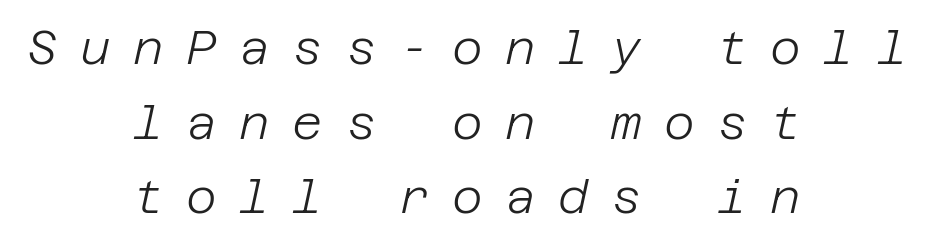
The image shows 47 px light type, italic (leaning right); set centered, normal line spacing (1.59x), unusually wide letter spacing (+0.48 em), not underlined; low stroke contrast and a large x-height.
